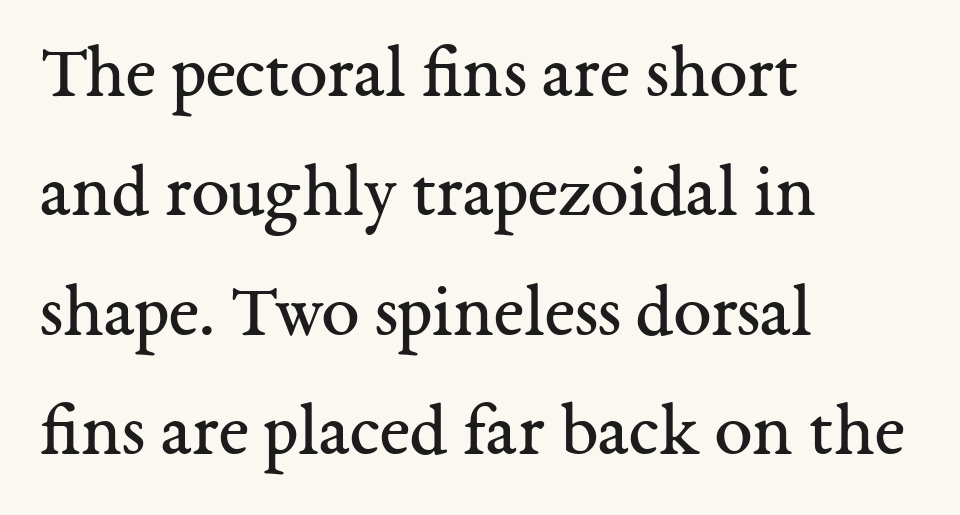
{"serif": "yes", "italic": "no", "bold": "no", "weight": "regular", "width": "normal", "stroke_contrast": "medium", "x_height": "medium", "monospaced": "no", "underline": "no", "align": "left", "line_spacing": "normal", "line_spacing_ratio": 1.57, "letter_spacing": "normal", "letter_spacing_em": 0.0, "glyph_px": 76}
